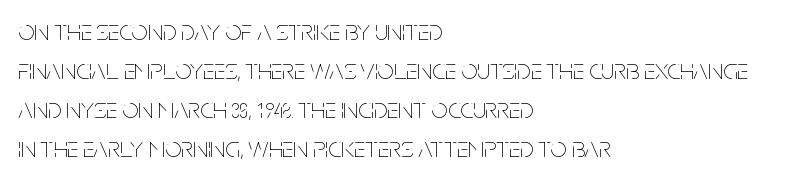
The image shows 29 px thin, condensed type, upright; set left-aligned, normal line spacing (1.34x), normal letter spacing, not underlined; low stroke contrast and a large x-height.
